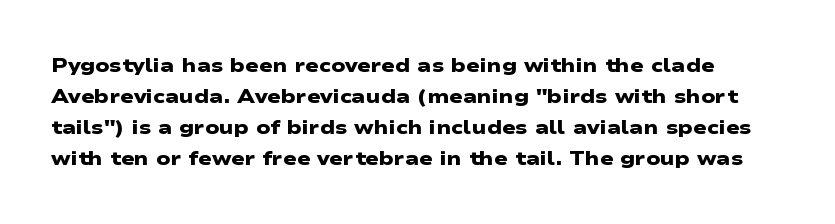
The image shows 20 px bold type; set normal line spacing (1.55x), normal letter spacing, not underlined.
